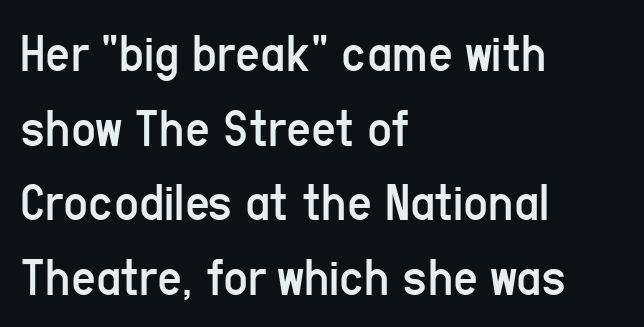
{"serif": "no", "italic": "no", "bold": "no", "weight": "regular", "width": "condensed", "stroke_contrast": "low", "x_height": "medium", "monospaced": "no", "underline": "no", "align": "left", "line_spacing": "normal", "line_spacing_ratio": 1.38, "letter_spacing": "normal", "letter_spacing_em": 0.0, "glyph_px": 54}
